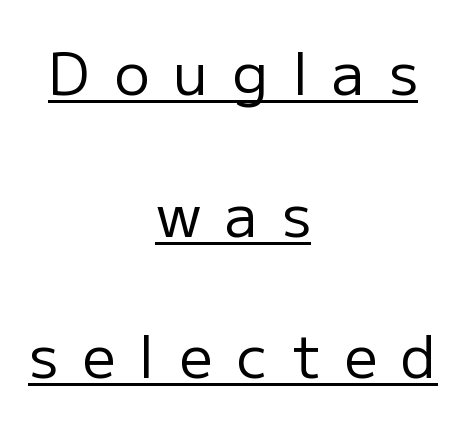
The passage shown is typed in a proportional face where columns would drift. The weight would be labelled regular, book, light, or lighter still. This sample is center-justified, so both line endings float freely. These lines are composed in type without serifs. A great deal of white space separates one row of letters from the next. The lettering holds an erect, upright posture throughout.
